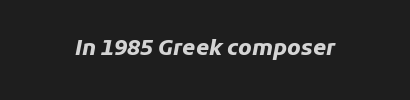
Pretty heavy lettering here — definitely bold. Each word holds together tightly as a unit, with standard inter-letter gaps. Emphasis-style slanted type is in use. Only glyphs here, with clear space below each row.
